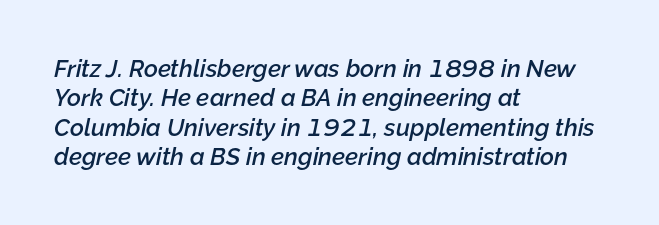
The image shows 24 px text type, italic (leaning right); set left-aligned, line spacing 1.22x, normal letter spacing, not underlined.
